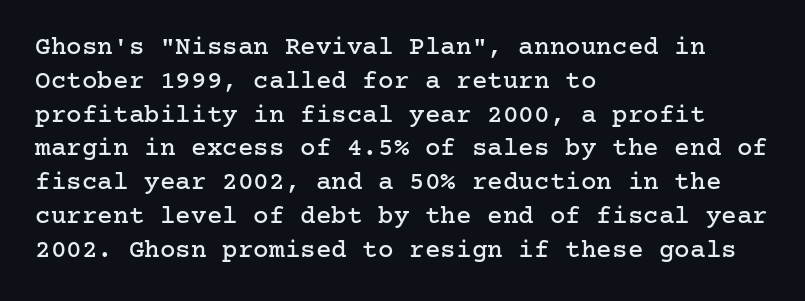
{"italic": "no", "underline": "no", "align": "left", "line_spacing": "normal", "line_spacing_ratio": 1.3, "letter_spacing": "normal", "letter_spacing_em": 0.0, "glyph_px": 26}
